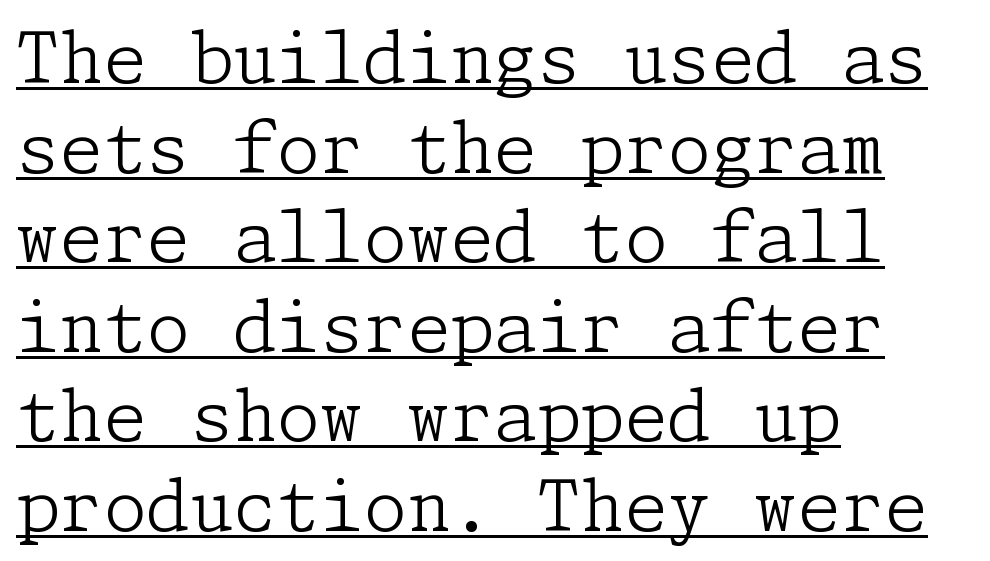
Q: Is the text bold? A: No.
Q: Is the text italic (slanted)? A: No, it is upright.
Q: Is the typeface a serif or a sans-serif typeface? A: Serif.
Q: Is the text underlined? A: Yes.
Q: How is the paragraph aligned? A: Left-aligned.
Q: Is the spacing between letters normal or unusually wide? A: Normal.
Q: Is the spacing between lines tight, normal or loose? A: Normal.
Q: Width (condensed, normal, or wide)? A: Normal.
Q: Stroke contrast? A: Low.
Q: x-height? A: Medium.
